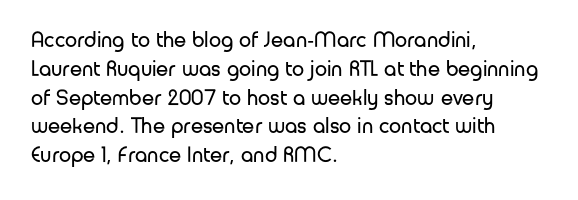
Q: Is the text bold? A: No.
Q: Is the text italic (slanted)? A: No, it is upright.
Q: Is the text underlined? A: No.
Q: How is the paragraph aligned? A: Left-aligned.
Q: Is the spacing between letters normal or unusually wide? A: Normal.
Q: Is the spacing between lines tight, normal or loose? A: Normal.
